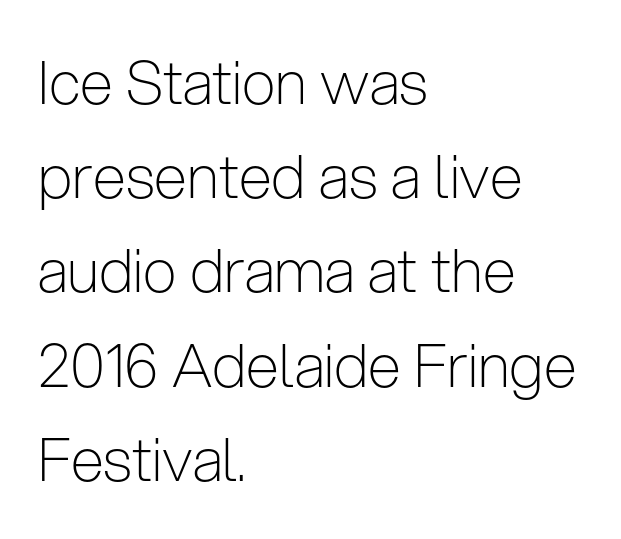
The image shows 60 px light, condensed sans-serif type, upright; set left-aligned, normal line spacing (1.57x), normal letter spacing, not underlined; low stroke contrast and a medium x-height.
